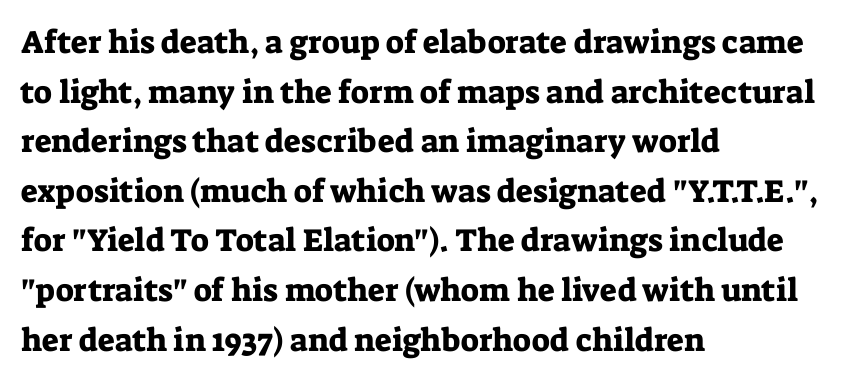
The image shows 32 px serif type, upright; set left-aligned, normal line spacing (1.55x), normal letter spacing, not underlined; low stroke contrast and a medium x-height.
